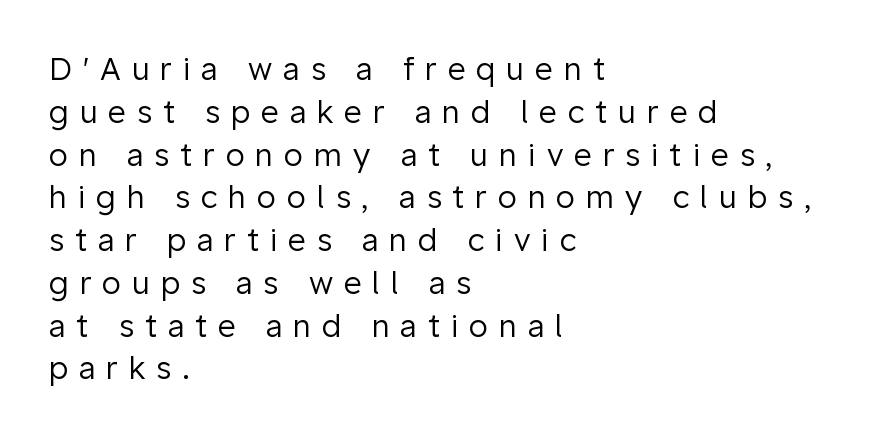
Q: Is the text bold? A: No.
Q: Is the text italic (slanted)? A: No, it is upright.
Q: Is the typeface a serif or a sans-serif typeface? A: Sans-serif.
Q: Is the text underlined? A: No.
Q: How is the paragraph aligned? A: Left-aligned.
Q: Is the spacing between letters normal or unusually wide? A: Unusually wide.
Q: Is the spacing between lines tight, normal or loose? A: Normal.
Q: Width (condensed, normal, or wide)? A: Normal.
Q: Stroke contrast? A: Low.
Q: x-height? A: Medium.
Q: Monospaced? A: No.
